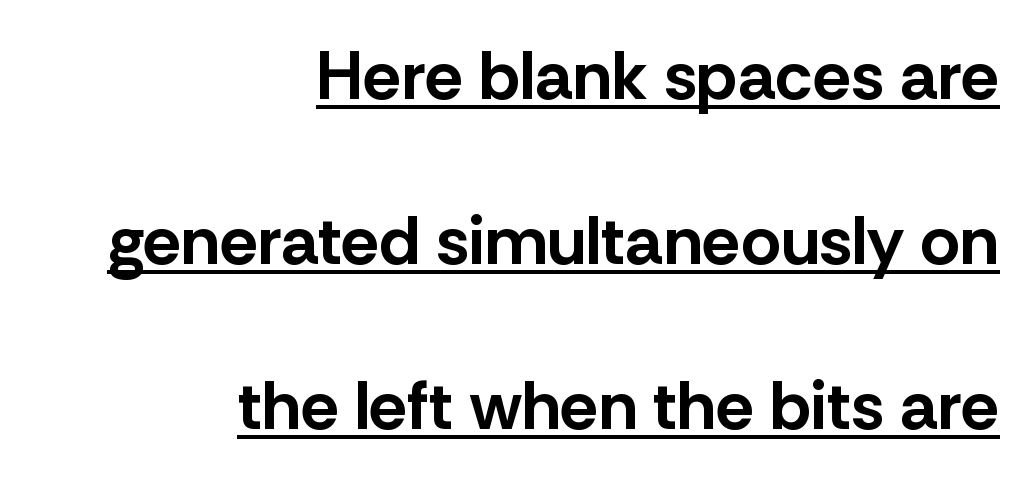
{"serif": "no", "italic": "no", "bold": "yes", "weight": "bold", "width": "normal", "stroke_contrast": "low", "x_height": "medium", "monospaced": "no", "underline": "yes", "align": "right", "line_spacing": "loose", "line_spacing_ratio": 2.39, "letter_spacing": "normal", "letter_spacing_em": 0.0, "glyph_px": 69}
